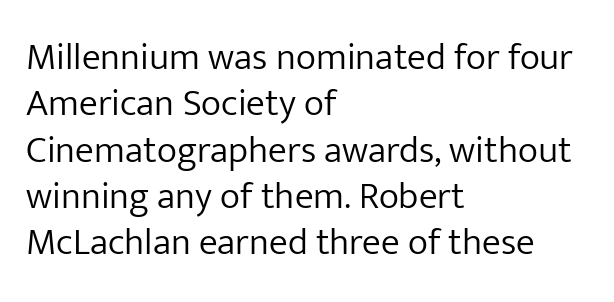
The type is set solid horizontally, with unmodified tracking. The rendering anchors every line to the left-hand side. Each row of text sits above clean, open space. Note: no serifs on the glyphs.
